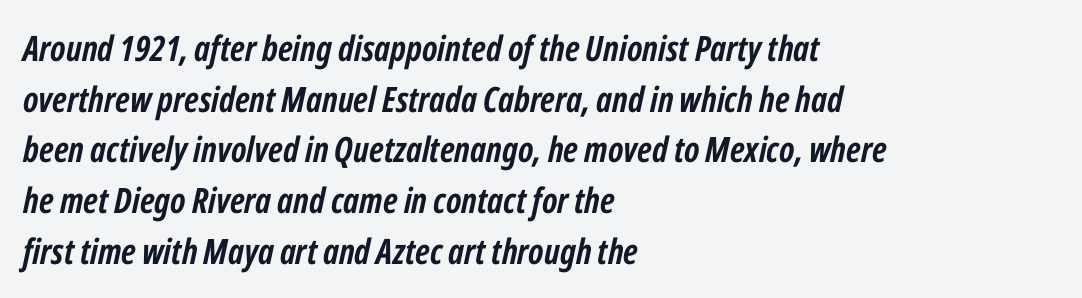
The image shows 35 px semibold, condensed type, italic (leaning right); set left-aligned, normal line spacing (1.45x), normal letter spacing, not underlined; low stroke contrast and a medium x-height.
